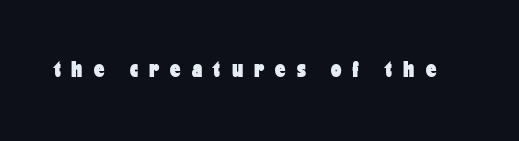
The image shows 23 px bold type, upright; set unusually wide letter spacing (+0.49 em), not underlined.
